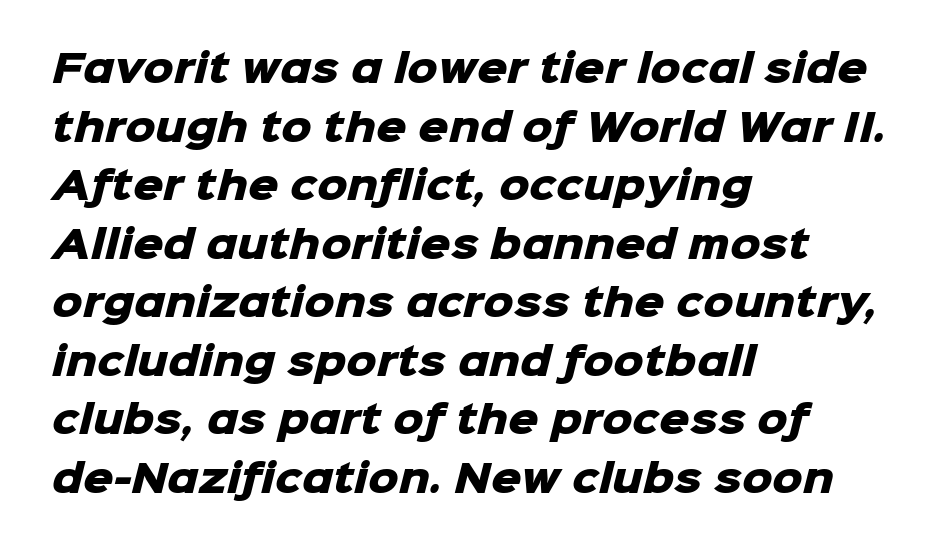
Q: Is the text bold? A: Yes.
Q: Is the typeface a serif or a sans-serif typeface? A: Sans-serif.
Q: Is the text underlined? A: No.
Q: How is the paragraph aligned? A: Left-aligned.
Q: Is the spacing between letters normal or unusually wide? A: Normal.
Q: Is the spacing between lines tight, normal or loose? A: Normal.
Q: Width (condensed, normal, or wide)? A: Normal.
Q: Stroke contrast? A: Low.
Q: x-height? A: Medium.
Q: Monospaced? A: No.
